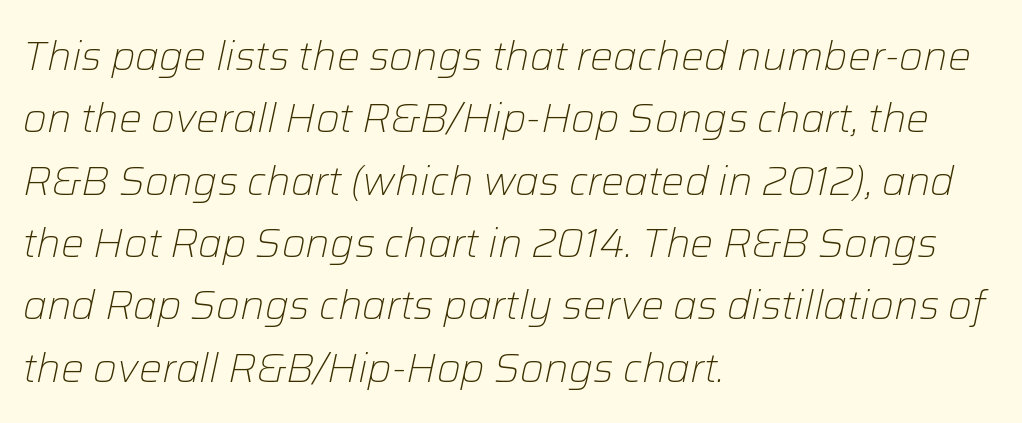
The image shows 41 px light type, italic (leaning right); set left-aligned, normal line spacing (1.52x), normal letter spacing, not underlined; low stroke contrast and a medium x-height.
